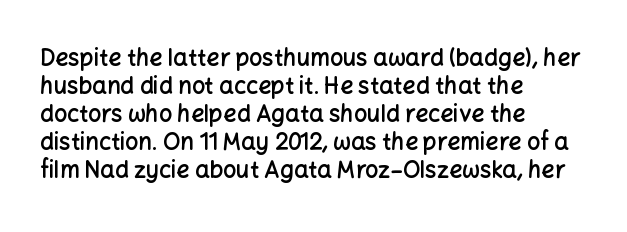
{"italic": "no", "bold": "semi", "underline": "no", "align": "left", "line_spacing_ratio": 1.22, "letter_spacing": "normal", "letter_spacing_em": 0.0, "glyph_px": 23}
